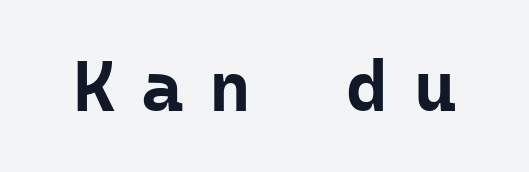
The image shows 72 px bold sans-serif type, upright, monospaced; set unusually wide letter spacing (+0.36 em), not underlined; low stroke contrast and a medium x-height.
